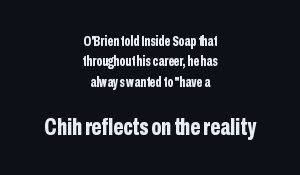
Look at the tracking — it's just the regular setting, nothing added. Vertically, the passage feels balanced, rows spaced as you'd expect. The sample has been set heavy, in full bold. The lettering holds an erect, upright posture throughout. Every row of glyphs is offset so its center matches the block's center.
